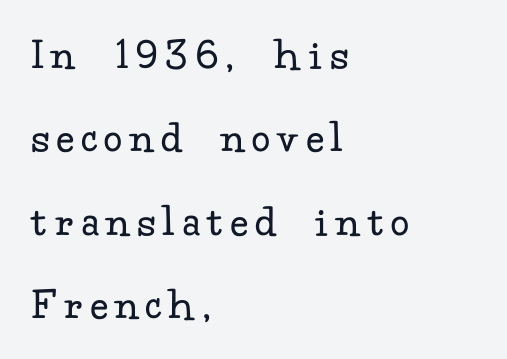
The cut favours lightness, reaching ordinary text weight at its darkest. These lines were composed using upright roman letters. The ragged edge is on the right, which tells us the setting is flush left. Is this a fixed-width face? No — the glyphs have proportional, varying widths. Rule under the text: the space is simply empty. The font family rendered here belongs to the serif group.
